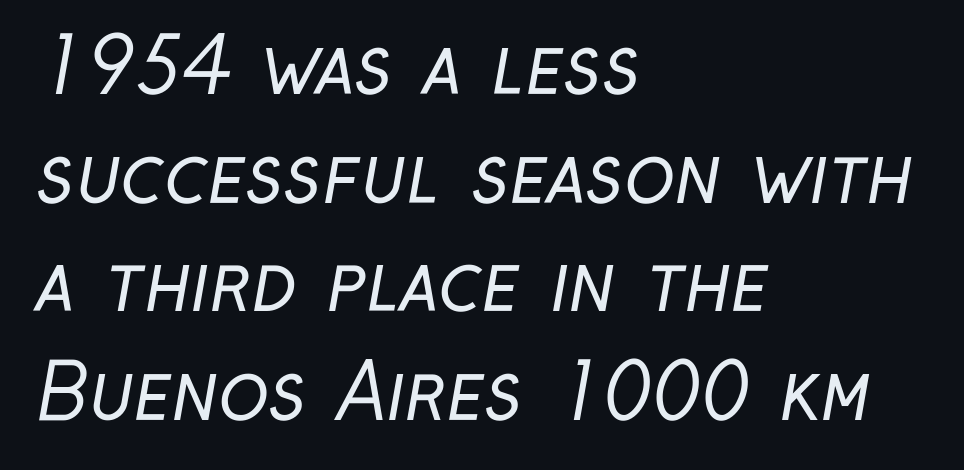
A sans-serif font was chosen for this passage. These lines keep a tight, regular rhythm from letter to letter. Glance below the letters and you will spot only blank space. Does the leading feel generous? No, just average.
